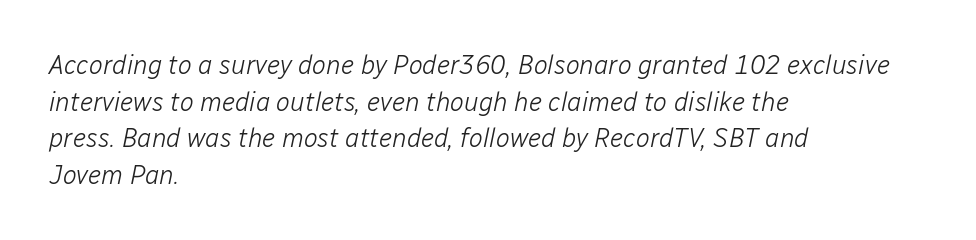
Q: Is the text bold? A: No.
Q: Is the text italic (slanted)? A: Yes, it leans right by about 12 degrees.
Q: Is the text underlined? A: No.
Q: How is the paragraph aligned? A: Left-aligned.
Q: Is the spacing between letters normal or unusually wide? A: Normal.
Q: Is the spacing between lines tight, normal or loose? A: Normal.
